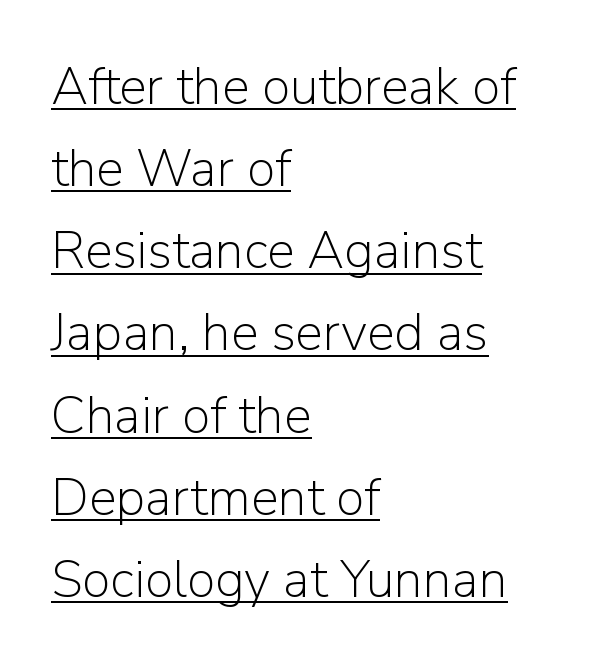
{"serif": "no", "italic": "no", "bold": "no", "weight": "light", "width": "normal", "stroke_contrast": "low", "x_height": "medium", "monospaced": "no", "underline": "yes", "align": "left", "line_spacing": "normal", "line_spacing_ratio": 1.58, "letter_spacing": "normal", "letter_spacing_em": 0.0, "glyph_px": 52}
